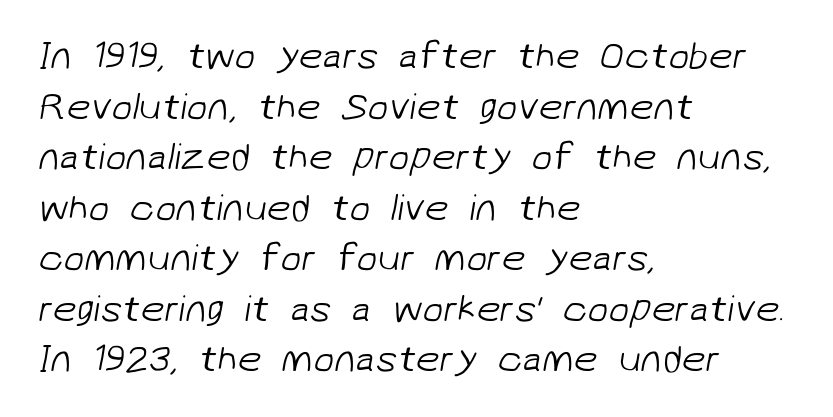
Q: Is the text bold? A: No.
Q: Is the typeface a serif or a sans-serif typeface? A: Sans-serif.
Q: Is the text underlined? A: No.
Q: How is the paragraph aligned? A: Left-aligned.
Q: Is the spacing between letters normal or unusually wide? A: Normal.
Q: Is the spacing between lines tight, normal or loose? A: Normal.
Q: Width (condensed, normal, or wide)? A: Normal.
Q: Stroke contrast? A: Low.
Q: x-height? A: Medium.
Q: Monospaced? A: No.
